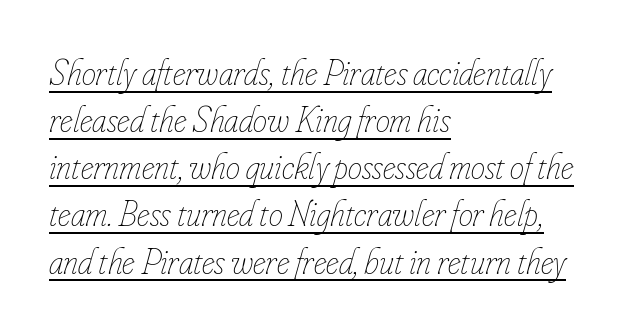
On a weight scale, this lands at 450 or below. No extra tracking has been applied to these lines. Line spacing here is normal. Slanted lettering throughout. What decoration does the sample have? An underline. Think of a printed novel: that variable character pitch is what you see here.
